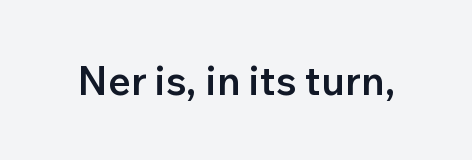
Q: Is the text bold? A: Semi-bold.
Q: Is the text italic (slanted)? A: No, it is upright.
Q: Is the typeface a serif or a sans-serif typeface? A: Sans-serif.
Q: Is the text underlined? A: No.
Q: Is the spacing between letters normal or unusually wide? A: Normal.
Q: Width (condensed, normal, or wide)? A: Normal.
Q: Stroke contrast? A: Low.
Q: x-height? A: Medium.
Q: Monospaced? A: No.
